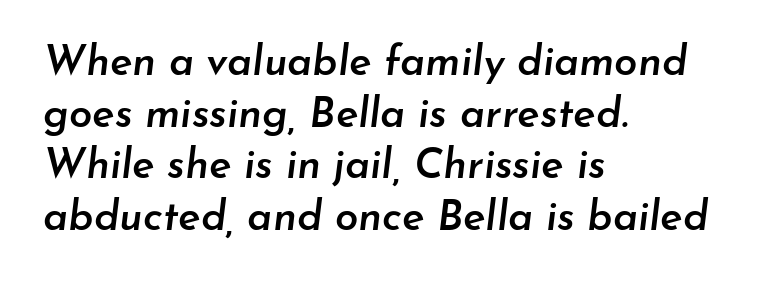
Q: Is the text bold? A: Semi-bold.
Q: Is the text italic (slanted)? A: Yes, it leans right by about 7 degrees.
Q: Is the text underlined? A: No.
Q: How is the paragraph aligned? A: Left-aligned.
Q: Is the spacing between letters normal or unusually wide? A: Normal.
Q: Width (condensed, normal, or wide)? A: Normal.
Q: Stroke contrast? A: Low.
Q: x-height? A: Small.
Q: Monospaced? A: No.
